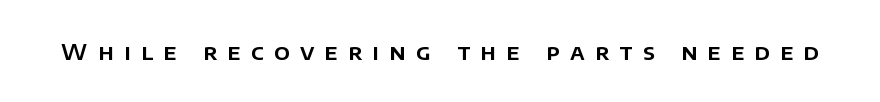
Descenders are the only things crossing below the line. The letterforms stand isolated, each surrounded by extra space. It's the straight-up-and-down kind of type.
